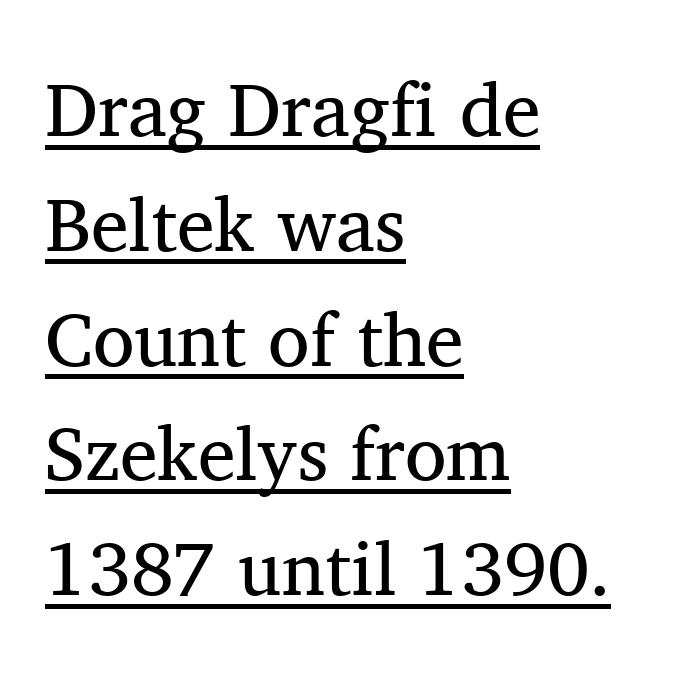
The image shows 76 px regular-weight serif type, upright; set left-aligned, normal line spacing (1.51x), normal letter spacing, underlined; medium stroke contrast and a medium x-height.
